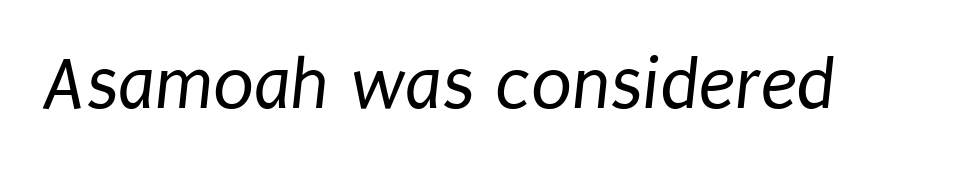
Q: Is the text bold? A: No.
Q: Is the typeface a serif or a sans-serif typeface? A: Sans-serif.
Q: Is the text underlined? A: No.
Q: Is the spacing between letters normal or unusually wide? A: Normal.
Q: Width (condensed, normal, or wide)? A: Condensed.
Q: Stroke contrast? A: Low.
Q: x-height? A: Large.
Q: Monospaced? A: No.
